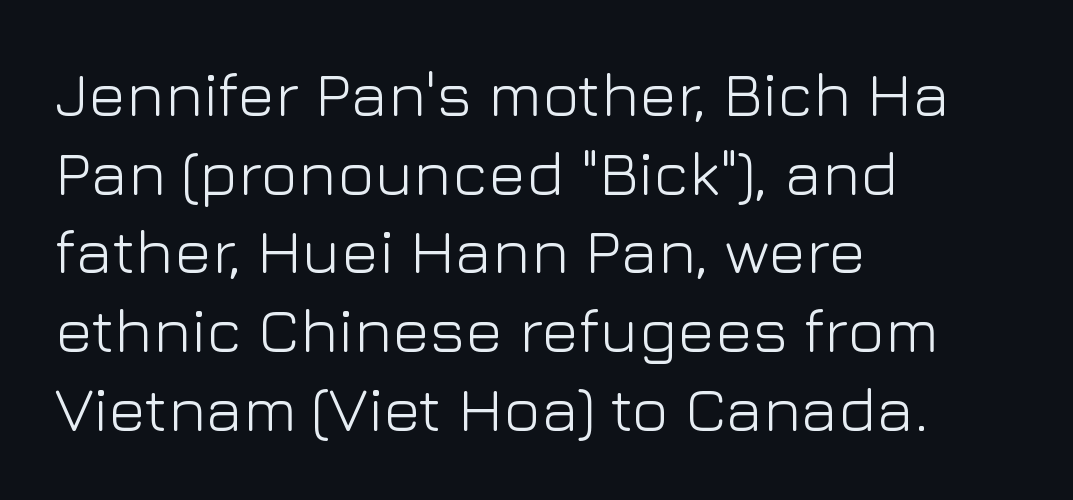
The image shows 63 px light sans-serif type, upright; set left-aligned, normal line spacing (1.25x), normal letter spacing, not underlined; low stroke contrast and a medium x-height.
